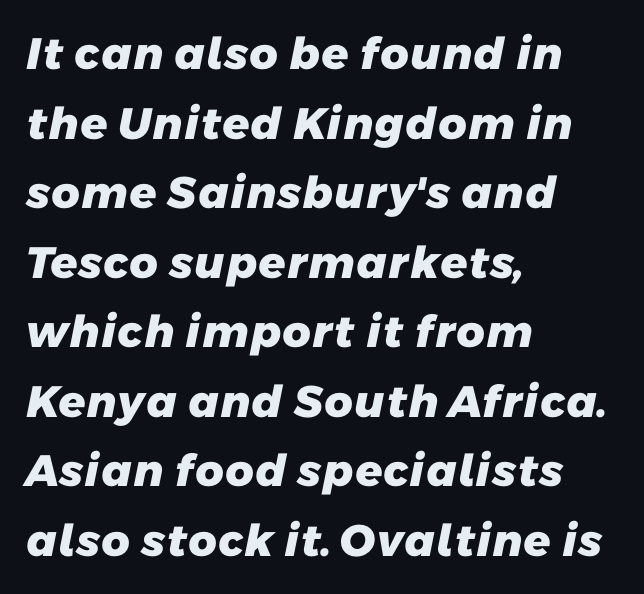
{"serif": "no", "bold": "yes", "weight": "heavy", "width": "normal", "stroke_contrast": "low", "x_height": "medium", "monospaced": "no", "underline": "no", "align": "left", "line_spacing": "normal", "line_spacing_ratio": 1.58, "letter_spacing": "normal", "letter_spacing_em": 0.0, "glyph_px": 44}
